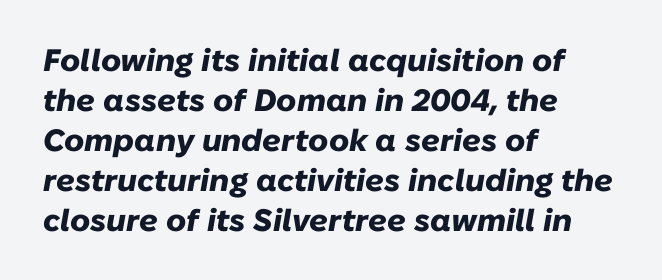
The image shows 31 px heavy type, italic (leaning right); set left-aligned, normal line spacing (1.29x), normal letter spacing, not underlined; low stroke contrast and a medium x-height.
